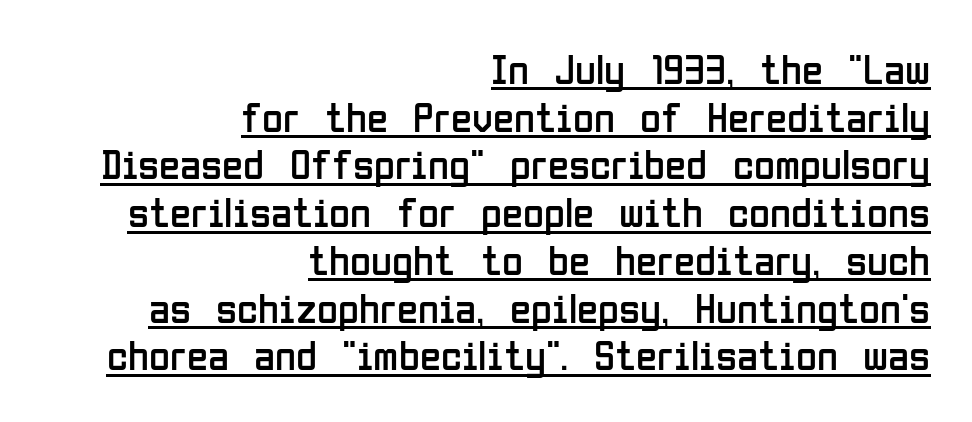
The image shows 43 px regular-weight, condensed sans-serif type, upright; set right-aligned, tight line spacing (1.11x), normal letter spacing, underlined; low stroke contrast and a medium x-height.
